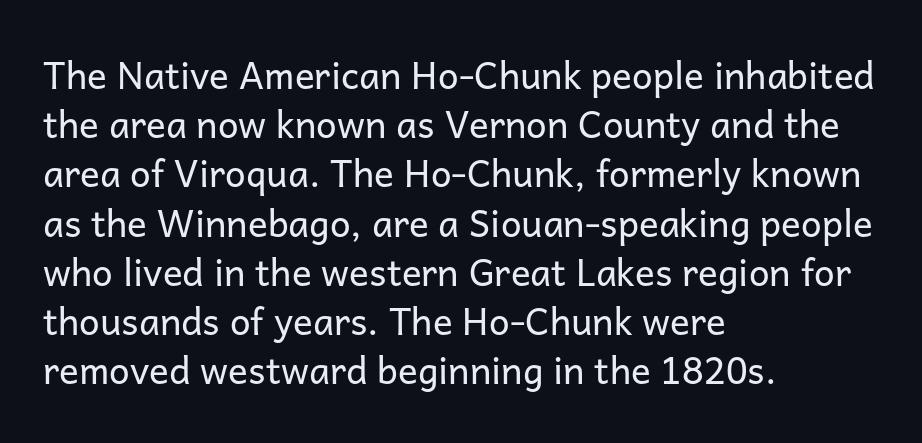
Designer's note — italics off, roman on. Is the type heavy? It reads as light-to-regular instead. Here the designer chose a conventional face with non-uniform glyph widths. Beneath every word, the page is bare.
